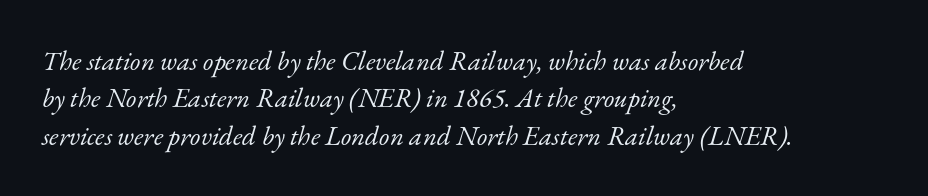
{"italic": "yes", "lean": "right", "slant_degrees": 17, "bold": "no", "underline": "no", "align": "left", "line_spacing": "normal", "line_spacing_ratio": 1.38, "letter_spacing": "normal", "letter_spacing_em": 0.0, "glyph_px": 27}
